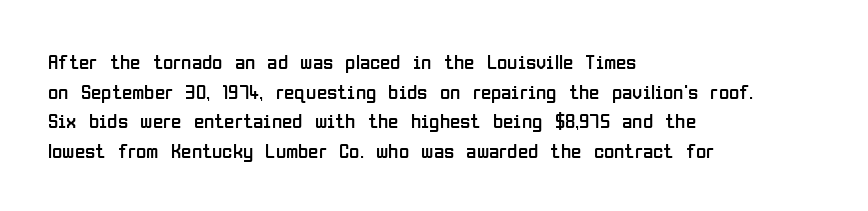
The image shows 21 px text type, upright; set left-aligned, normal line spacing (1.41x), normal letter spacing, not underlined.
